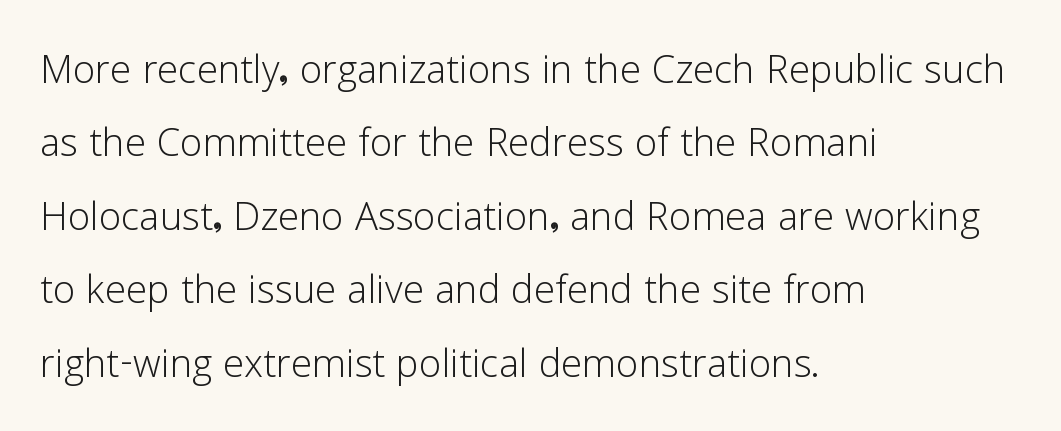
The image shows 51 px light sans-serif type, upright; set left-aligned, normal line spacing (1.44x), normal letter spacing, not underlined; low stroke contrast and a medium x-height.
